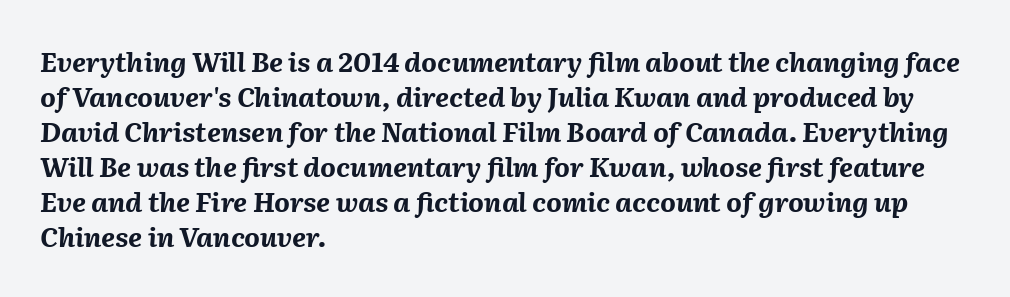
The image shows 27 px bold type, italic (leaning right); set left-aligned, normal line spacing (1.3x), normal letter spacing, not underlined.
